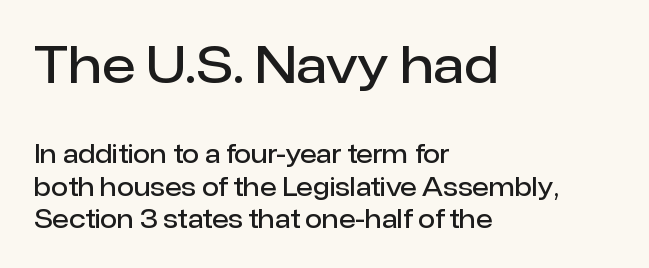
Q: Is the text bold? A: Semi-bold.
Q: Is the text italic (slanted)? A: No, it is upright.
Q: Is the typeface a serif or a sans-serif typeface? A: Sans-serif.
Q: Is the text underlined? A: No.
Q: How is the paragraph aligned? A: Left-aligned.
Q: Is the spacing between letters normal or unusually wide? A: Normal.
Q: Is the spacing between lines tight, normal or loose? A: Normal.
Q: Which block of text is set in a larger size, the first (top) or the second (bottom)? A: The first (top) one.
Q: Width (condensed, normal, or wide)? A: Normal.
Q: Stroke contrast? A: Low.
Q: x-height? A: Medium.
Q: Monospaced? A: No.
